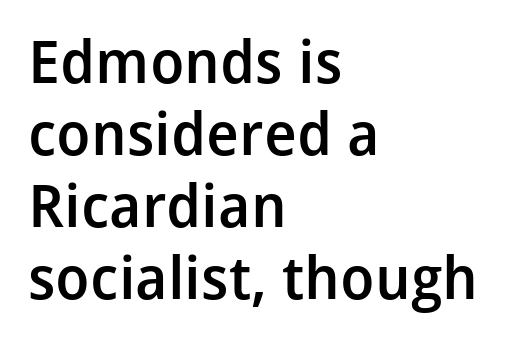
{"serif": "no", "italic": "no", "bold": "semi", "weight": "semibold", "width": "normal", "stroke_contrast": "low", "x_height": "medium", "monospaced": "no", "underline": "no", "align": "left", "line_spacing_ratio": 1.22, "letter_spacing": "normal", "letter_spacing_em": 0.0, "glyph_px": 59}
